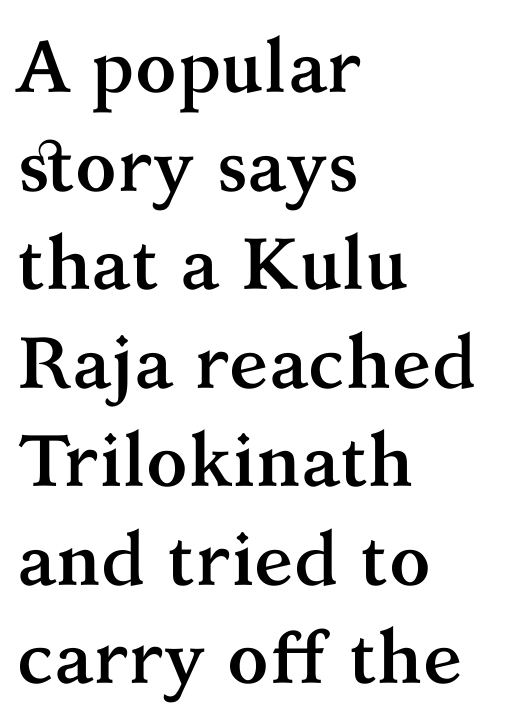
{"serif": "yes", "italic": "no", "bold": "yes", "weight": "semibold", "width": "normal", "stroke_contrast": "medium", "x_height": "medium", "monospaced": "no", "underline": "no", "align": "left", "line_spacing": "normal", "line_spacing_ratio": 1.35, "letter_spacing": "normal", "letter_spacing_em": 0.0, "glyph_px": 73}
